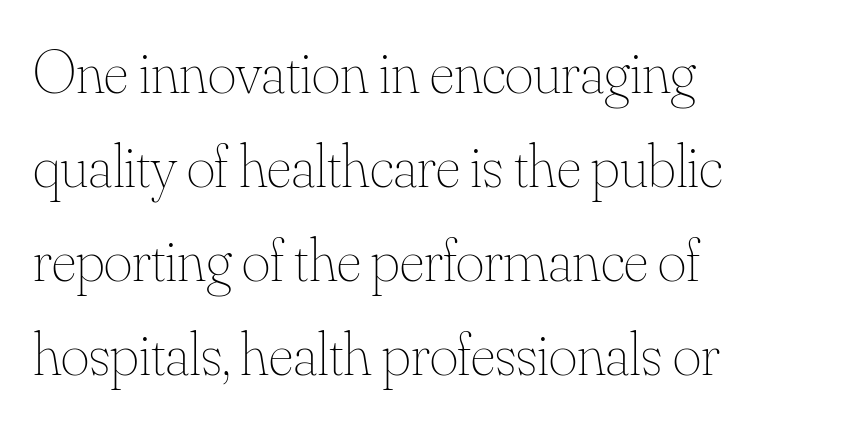
{"italic": "no", "bold": "no", "weight": "thin", "width": "normal", "stroke_contrast": "medium", "x_height": "small", "monospaced": "no", "underline": "no", "align": "left", "line_spacing": "normal", "line_spacing_ratio": 1.54, "letter_spacing": "normal", "letter_spacing_em": 0.0, "glyph_px": 61}
